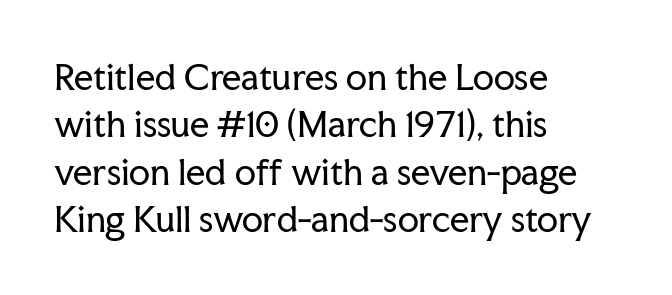
The image shows 34 px regular-weight serif type, upright; set left-aligned, normal line spacing (1.39x), normal letter spacing, not underlined; low stroke contrast and a medium x-height.
